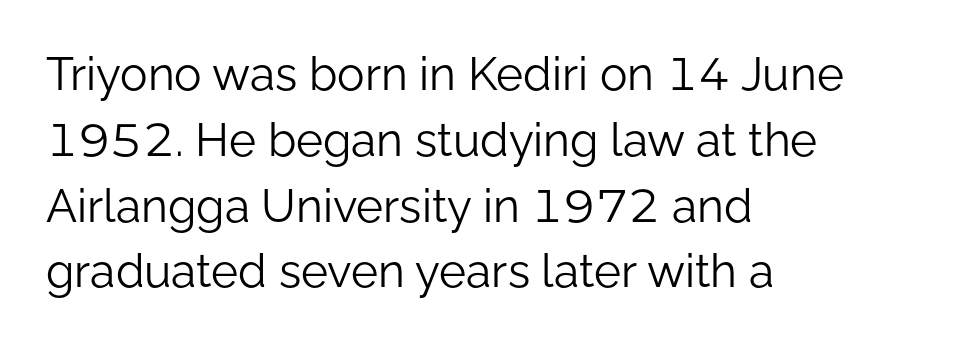
{"serif": "no", "italic": "no", "bold": "no", "weight": "light", "width": "normal", "stroke_contrast": "low", "x_height": "medium", "monospaced": "no", "underline": "no", "align": "left", "line_spacing": "normal", "line_spacing_ratio": 1.43, "letter_spacing": "normal", "letter_spacing_em": 0.0, "glyph_px": 46}
